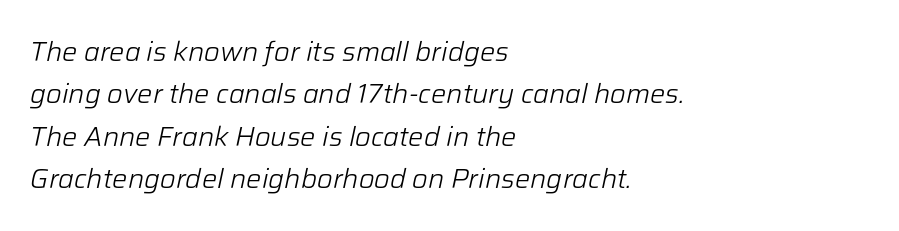
This sample uses an oblique cut, with every glyph tilted off the vertical. Honestly, the letter spacing is just normal — you wouldn't notice it. Leading matches the norm, producing a regular column. Lines of text with bare space underneath.
